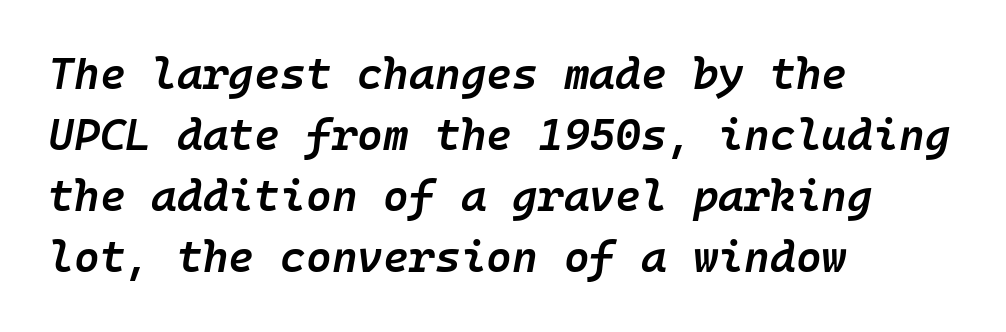
Q: Is the text bold? A: Semi-bold.
Q: Is the text italic (slanted)? A: Yes, it leans right by about 10 degrees.
Q: Is the text underlined? A: No.
Q: How is the paragraph aligned? A: Left-aligned.
Q: Is the spacing between letters normal or unusually wide? A: Normal.
Q: Is the spacing between lines tight, normal or loose? A: Normal.
Q: Width (condensed, normal, or wide)? A: Normal.
Q: Stroke contrast? A: Low.
Q: x-height? A: Medium.
